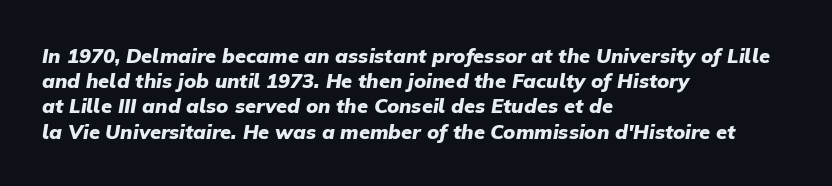
{"italic": "yes", "lean": "right", "slant_degrees": 9, "bold": "yes", "underline": "no", "align": "left", "line_spacing": "normal", "line_spacing_ratio": 1.26, "letter_spacing": "normal", "letter_spacing_em": 0.0, "glyph_px": 20}
